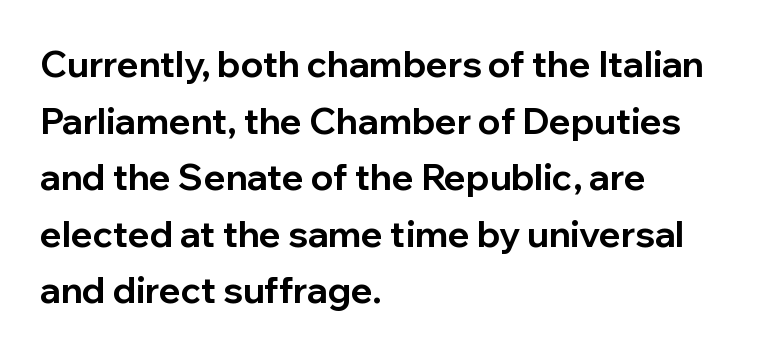
The image shows 36 px bold sans-serif type, upright; set left-aligned, normal line spacing (1.57x), normal letter spacing, not underlined; low stroke contrast and a medium x-height.
